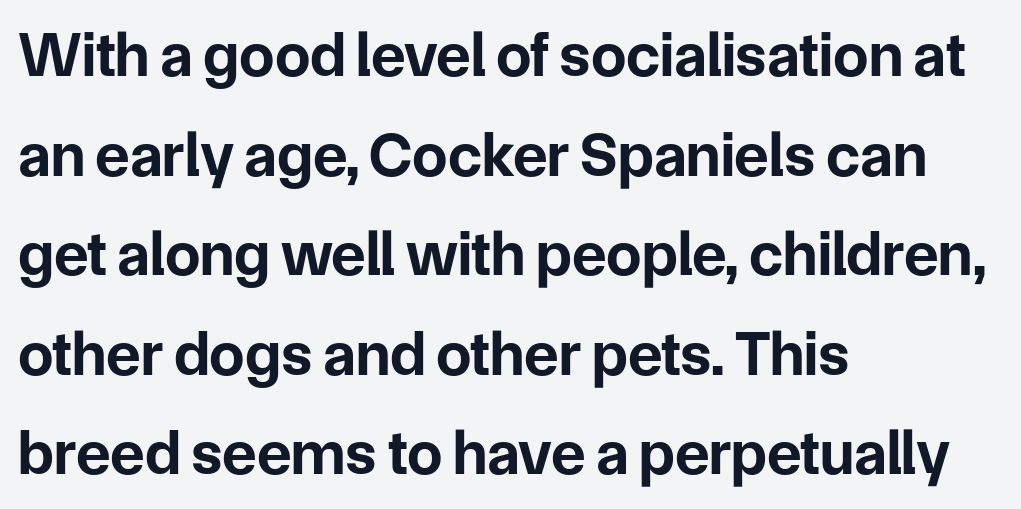
Designer's note — italics off, roman on. I'd describe the lettering as bold — thick and assertive. Typographically, this falls in the sans-serif category. The paragraph shown leans on its left margin. Baseline-to-baseline distance is the conventional proportion of letter height. Each letter keeps its own natural width here, so spacing adapts to shape.
